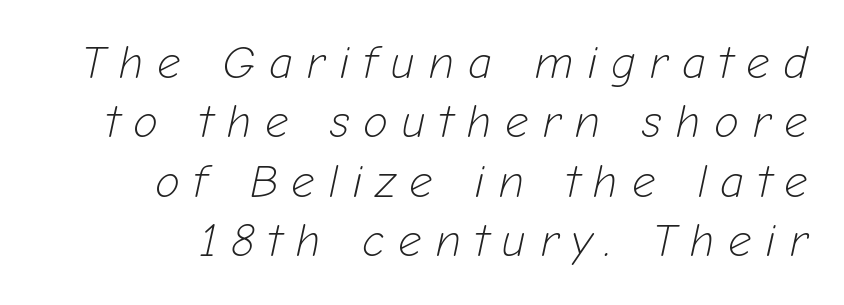
The image shows 46 px light type, italic (leaning right); set right-aligned, normal line spacing (1.29x), unusually wide letter spacing (+0.29 em), not underlined; low stroke contrast and a medium x-height.
